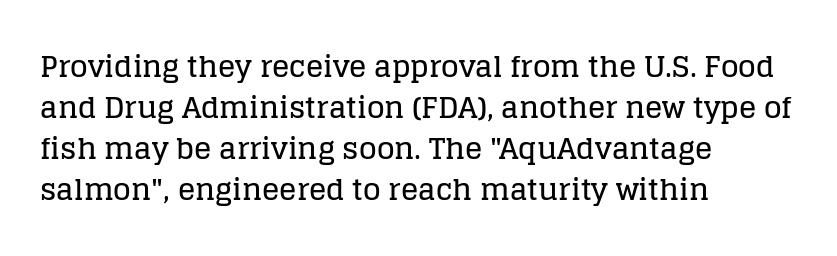
Proportional: the letters do not fall into vertical columns. Quick note: not italic, upright. Honestly, there is no underline to notice here at all. Layout note: lines flush left.
